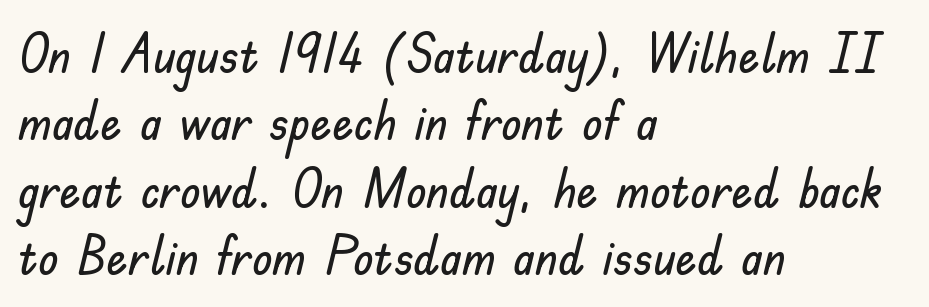
{"serif": "no", "width": "normal", "stroke_contrast": "low", "x_height": "small", "monospaced": "no", "underline": "no", "align": "left", "line_spacing": "normal", "line_spacing_ratio": 1.27, "letter_spacing": "normal", "letter_spacing_em": 0.0, "glyph_px": 53}
